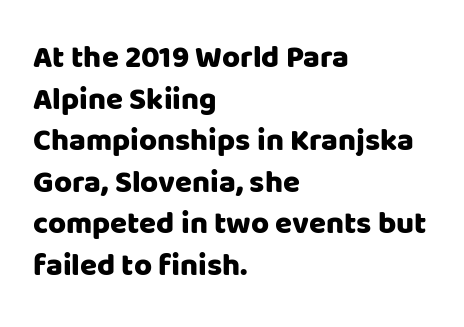
Q: Is the text italic (slanted)? A: No, it is upright.
Q: Is the typeface a serif or a sans-serif typeface? A: Sans-serif.
Q: Is the text underlined? A: No.
Q: How is the paragraph aligned? A: Left-aligned.
Q: Is the spacing between letters normal or unusually wide? A: Normal.
Q: Is the spacing between lines tight, normal or loose? A: Normal.
Q: Width (condensed, normal, or wide)? A: Normal.
Q: Stroke contrast? A: Low.
Q: x-height? A: Large.
Q: Monospaced? A: No.
